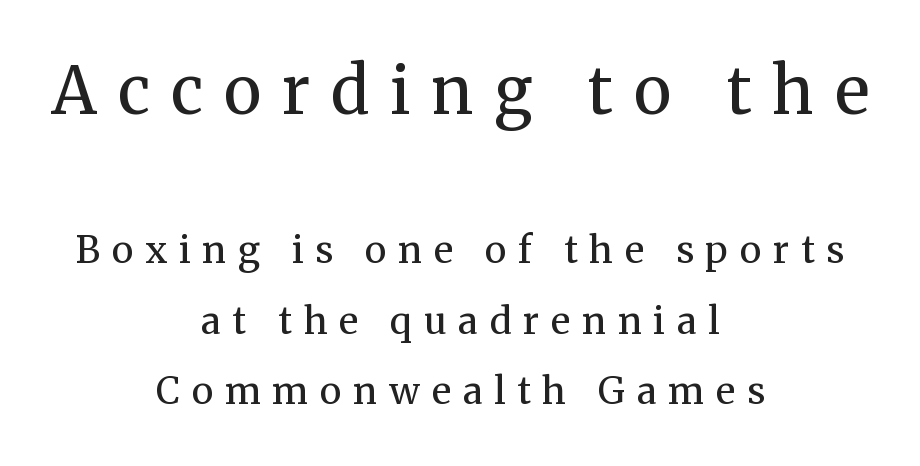
Q: Is the text bold? A: No.
Q: Is the text italic (slanted)? A: No, it is upright.
Q: Is the typeface a serif or a sans-serif typeface? A: Serif.
Q: Is the text underlined? A: No.
Q: How is the paragraph aligned? A: Centered.
Q: Is the spacing between letters normal or unusually wide? A: Unusually wide.
Q: Is the spacing between lines tight, normal or loose? A: Loose.
Q: Which block of text is set in a larger size, the first (top) or the second (bottom)? A: The first (top) one.
Q: Width (condensed, normal, or wide)? A: Normal.
Q: Stroke contrast? A: Medium.
Q: x-height? A: Medium.
Q: Monospaced? A: No.
